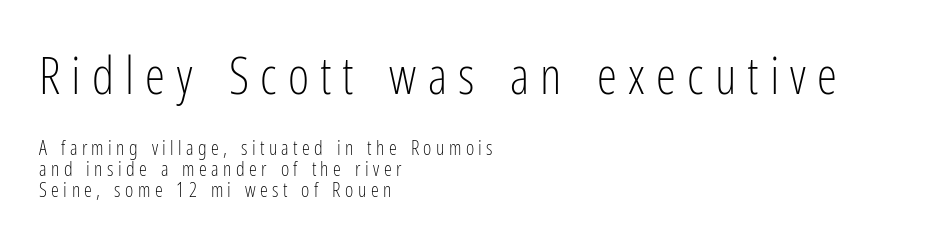
The image shows 51 px light, condensed sans-serif type, upright; set left-aligned, tight line spacing (1.05x), unusually wide letter spacing (+0.22 em), not underlined; the first (top) block is 2.55x larger; low stroke contrast and a medium x-height.
